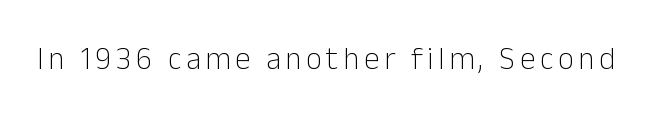
Q: Is the text bold? A: No.
Q: Is the text italic (slanted)? A: No, it is upright.
Q: Is the typeface a serif or a sans-serif typeface? A: Sans-serif.
Q: Is the text underlined? A: No.
Q: Width (condensed, normal, or wide)? A: Normal.
Q: Stroke contrast? A: Low.
Q: x-height? A: Medium.
Q: Monospaced? A: No.
